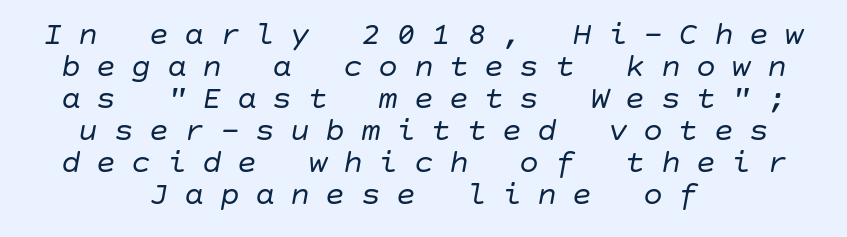
Q: Is the text bold? A: No.
Q: Is the text italic (slanted)? A: Yes, it leans right by about 10 degrees.
Q: Is the text underlined? A: No.
Q: How is the paragraph aligned? A: Centered.
Q: Is the spacing between letters normal or unusually wide? A: Unusually wide.
Q: Is the spacing between lines tight, normal or loose? A: Tight.
Q: Width (condensed, normal, or wide)? A: Normal.
Q: Stroke contrast? A: Low.
Q: x-height? A: Large.
